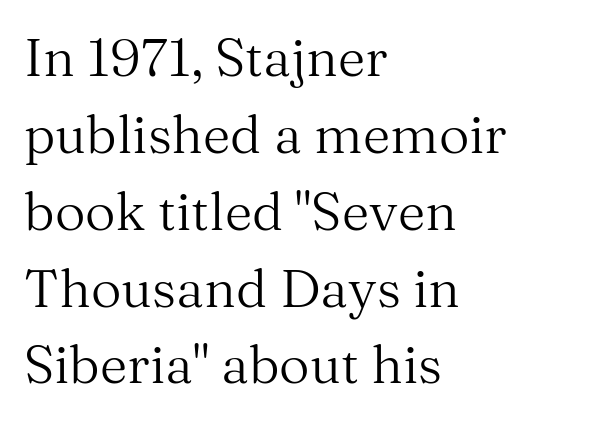
Just letters on the line, the space beneath them empty. These lines sit exactly where default settings would place them. Notice how the passage keeps a crisp vertical edge on the left only. Think standard paragraph weight, or any step lighter than that. The letters sit at their default tracking, neither squeezed nor spread.
